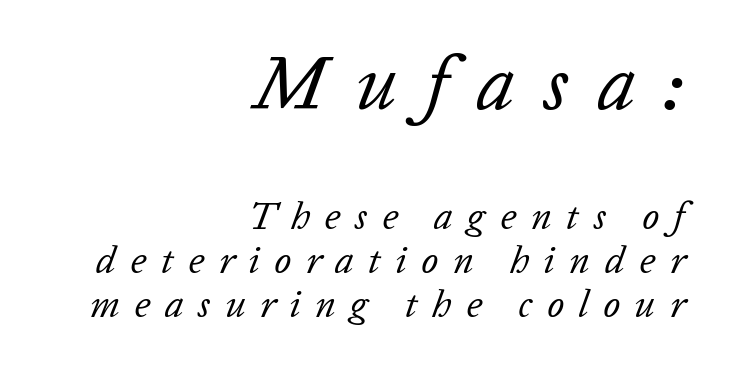
{"italic": "yes", "lean": "right", "slant_degrees": 20, "bold": "no", "weight": "regular", "width": "normal", "stroke_contrast": "low", "x_height": "medium", "monospaced": "no", "underline": "no", "align": "right", "line_spacing": "tight", "line_spacing_ratio": 1.15, "letter_spacing": "wide", "letter_spacing_em": 0.38, "larger_block": "first", "size_ratio": 2.03, "glyph_px": 77}
